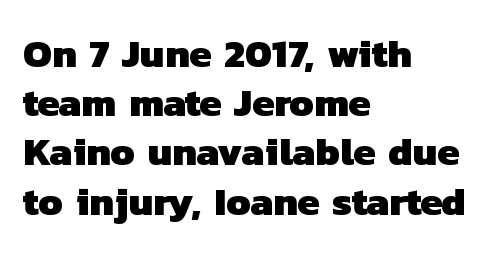
To sum up the face: it is a sans, with no serifs. The foot of each line stays bare and open. You could call the tracking neutral — neither tight nor loose. Do the characters align in a grid? No, the font is proportional. As a designer I'd log this as weight 700, bold.
